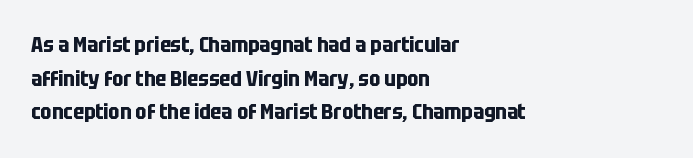
{"italic": "no", "bold": "yes", "underline": "no", "align": "left", "line_spacing": "normal", "line_spacing_ratio": 1.6, "letter_spacing": "normal", "letter_spacing_em": 0.0, "glyph_px": 21}
